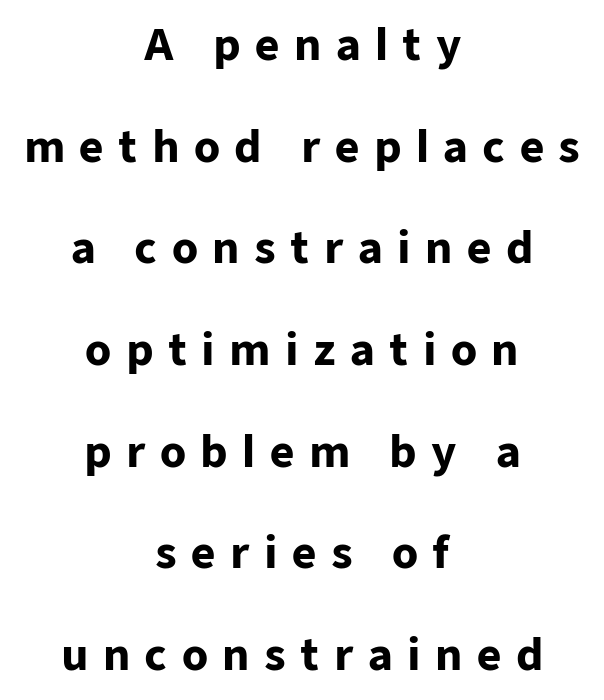
Q: Is the text bold? A: Yes.
Q: Is the text italic (slanted)? A: No, it is upright.
Q: Is the typeface a serif or a sans-serif typeface? A: Sans-serif.
Q: Is the text underlined? A: No.
Q: How is the paragraph aligned? A: Centered.
Q: Is the spacing between letters normal or unusually wide? A: Unusually wide.
Q: Is the spacing between lines tight, normal or loose? A: Loose.
Q: Width (condensed, normal, or wide)? A: Normal.
Q: Stroke contrast? A: Low.
Q: x-height? A: Medium.
Q: Monospaced? A: No.
